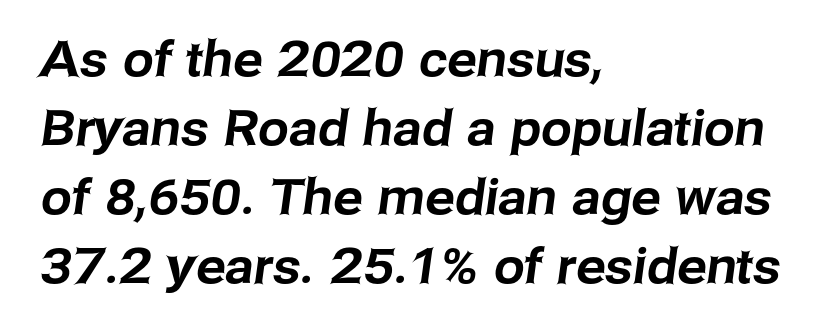
The baseline area is clear. Is the block centered? No — it sits flush against the left margin. You could call the tracking neutral — neither tight nor loose. Does the leading feel generous? No, just average.
